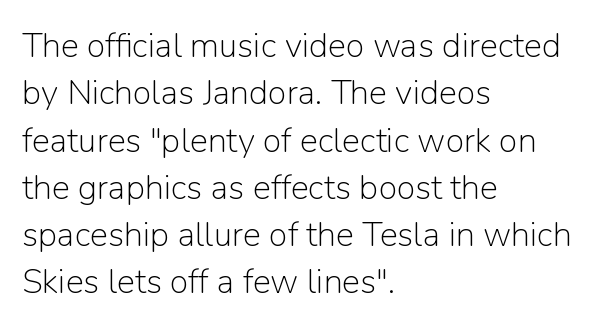
{"serif": "no", "italic": "no", "bold": "no", "weight": "light", "width": "normal", "stroke_contrast": "low", "x_height": "medium", "monospaced": "no", "underline": "no", "align": "left", "line_spacing": "normal", "line_spacing_ratio": 1.39, "letter_spacing": "normal", "letter_spacing_em": 0.0, "glyph_px": 34}
